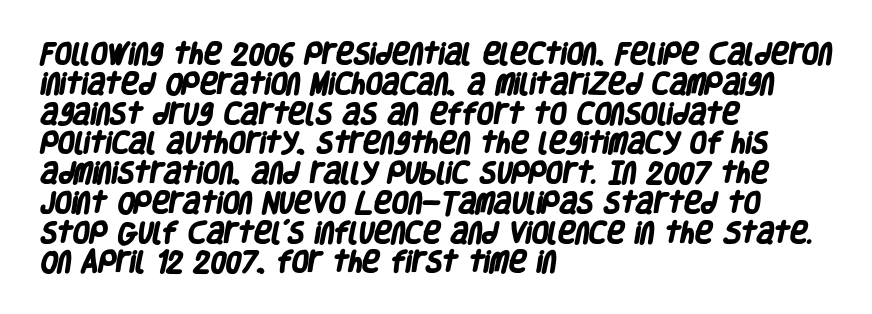
Q: Is the text bold? A: Yes.
Q: Is the text underlined? A: No.
Q: How is the paragraph aligned? A: Left-aligned.
Q: Is the spacing between letters normal or unusually wide? A: Normal.
